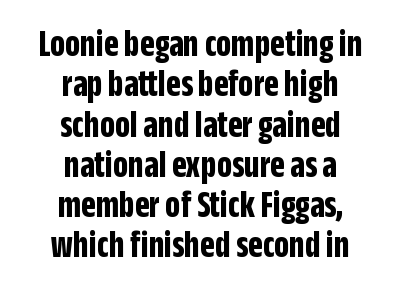
The image shows 38 px bold, condensed sans-serif type, upright; set centered, tight line spacing (1.06x), normal letter spacing, not underlined; low stroke contrast and a large x-height.
